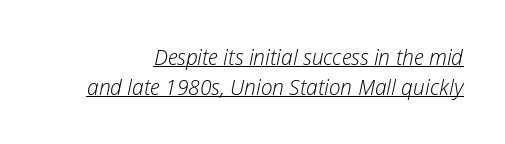
The image shows 21 px text type, italic (leaning right); set normal line spacing (1.41x), normal letter spacing, underlined.
